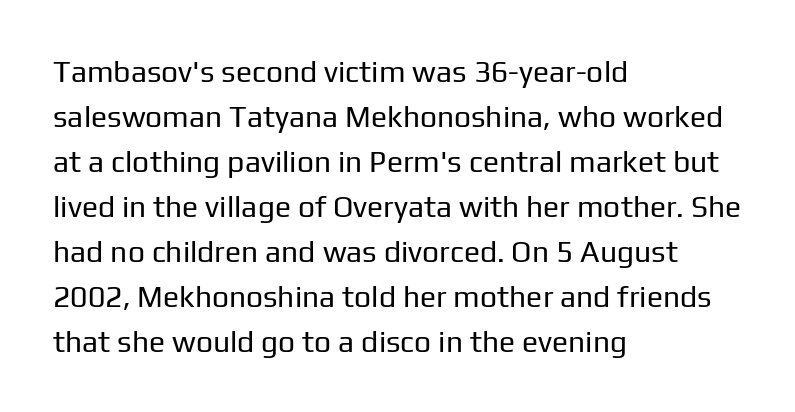
Q: Is the text bold? A: No.
Q: Is the text italic (slanted)? A: No, it is upright.
Q: Is the typeface a serif or a sans-serif typeface? A: Sans-serif.
Q: Is the text underlined? A: No.
Q: How is the paragraph aligned? A: Left-aligned.
Q: Is the spacing between letters normal or unusually wide? A: Normal.
Q: Is the spacing between lines tight, normal or loose? A: Normal.
Q: Width (condensed, normal, or wide)? A: Normal.
Q: Stroke contrast? A: Low.
Q: x-height? A: Medium.
Q: Monospaced? A: No.
